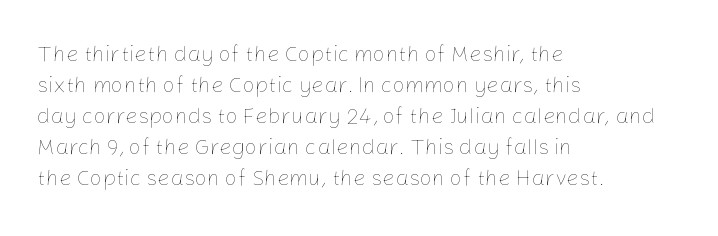
{"italic": "no", "bold": "no", "underline": "no", "align": "left", "line_spacing": "normal", "line_spacing_ratio": 1.41, "letter_spacing": "normal", "letter_spacing_em": 0.0, "glyph_px": 22}
